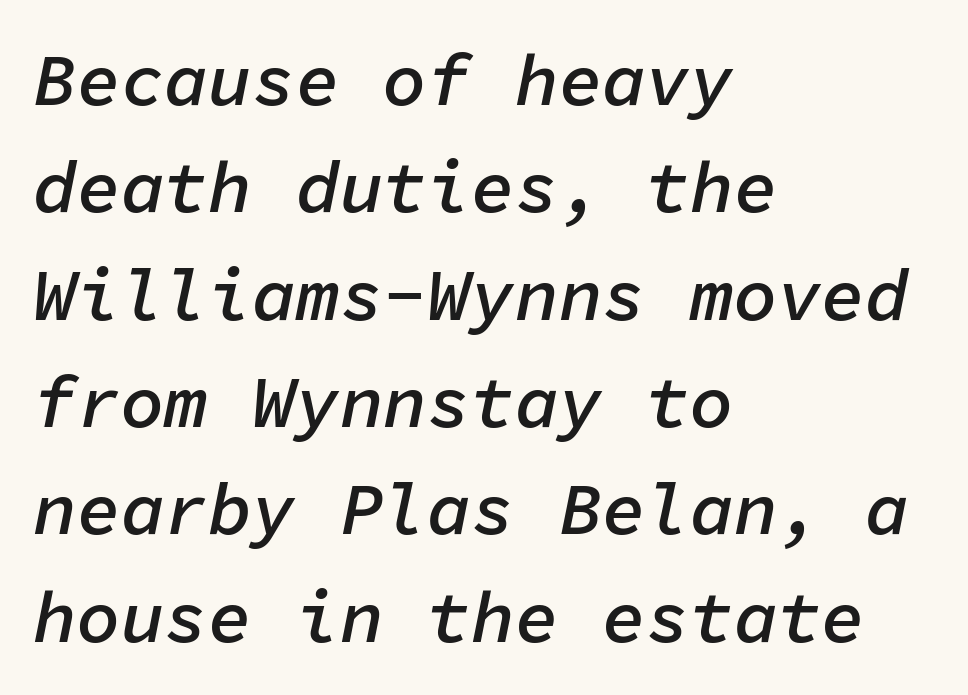
The image shows 73 px semibold type, italic (leaning right), monospaced; set left-aligned, normal line spacing (1.47x), normal letter spacing, not underlined; low stroke contrast and a medium x-height.
